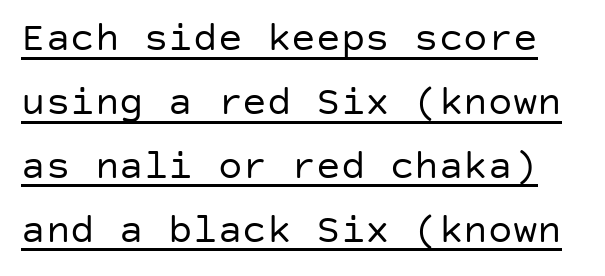
The image shows 41 px regular-weight sans-serif type, upright; set normal line spacing (1.56x), normal letter spacing, underlined; low stroke contrast and a large x-height.
